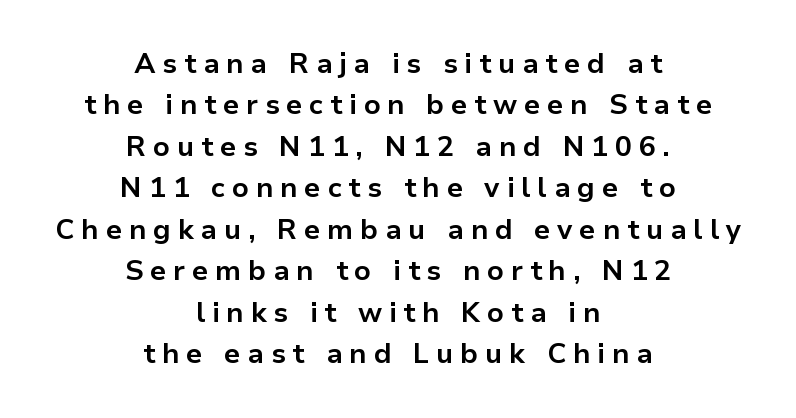
{"serif": "no", "italic": "no", "bold": "yes", "weight": "bold", "width": "normal", "stroke_contrast": "low", "x_height": "medium", "monospaced": "no", "underline": "no", "align": "center", "line_spacing": "normal", "line_spacing_ratio": 1.48, "letter_spacing": "wide", "letter_spacing_em": 0.24, "glyph_px": 28}
